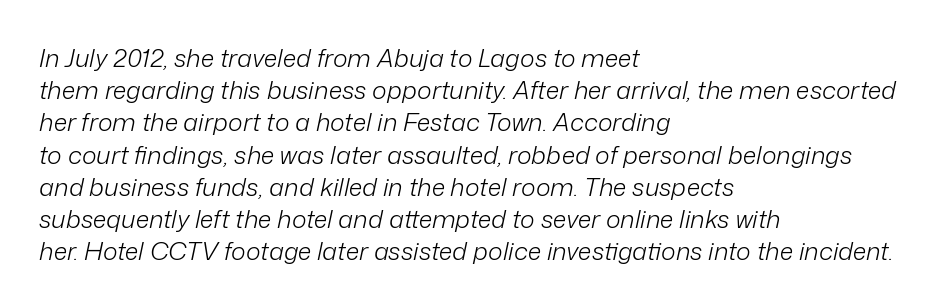
Q: Is the text bold? A: No.
Q: Is the text italic (slanted)? A: Yes, it leans right by about 12 degrees.
Q: Is the text underlined? A: No.
Q: How is the paragraph aligned? A: Left-aligned.
Q: Is the spacing between letters normal or unusually wide? A: Normal.
Q: Is the spacing between lines tight, normal or loose? A: Normal.
